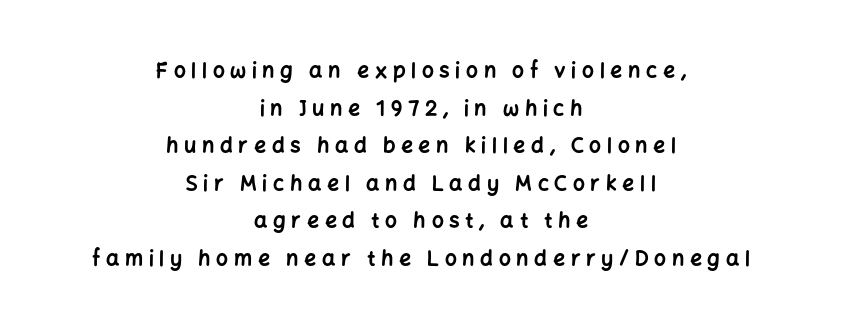
The image shows 21 px bold type, upright; set centered, line spacing 1.79x, unusually wide letter spacing (+0.27 em), not underlined.
